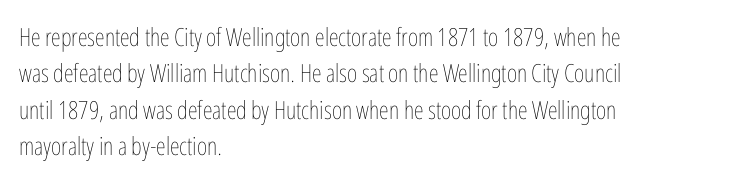
The image shows 25 px text type, upright; set left-aligned, normal line spacing (1.46x), normal letter spacing, not underlined.
